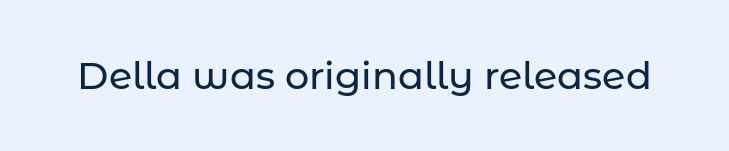
The image shows 38 px sans-serif type, upright; set normal letter spacing, not underlined; low stroke contrast and a medium x-height.
